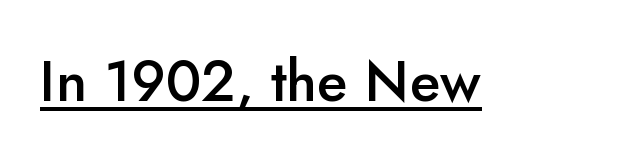
Q: Is the text bold? A: Semi-bold.
Q: Is the text italic (slanted)? A: No, it is upright.
Q: Is the typeface a serif or a sans-serif typeface? A: Sans-serif.
Q: Is the text underlined? A: Yes.
Q: Is the spacing between letters normal or unusually wide? A: Normal.
Q: Width (condensed, normal, or wide)? A: Normal.
Q: Stroke contrast? A: Low.
Q: x-height? A: Small.
Q: Monospaced? A: No.
